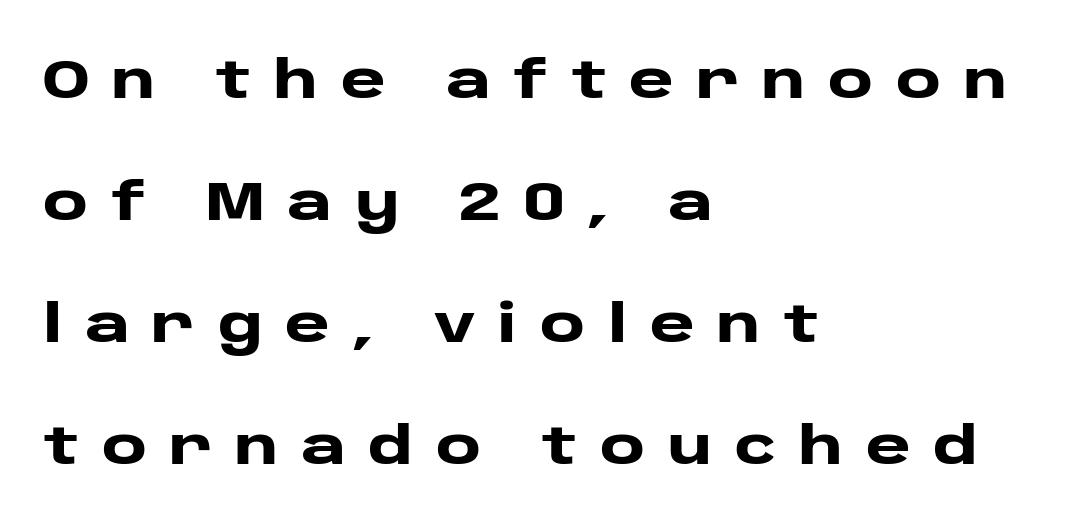
The type sits square on the baseline with zero lean. Honestly, the letter spacing is so wide it's the main thing you notice. The zone under the glyphs is completely vacant. Line spacing here is loose. A typesetter would call this proportional, since set widths differ per character.
